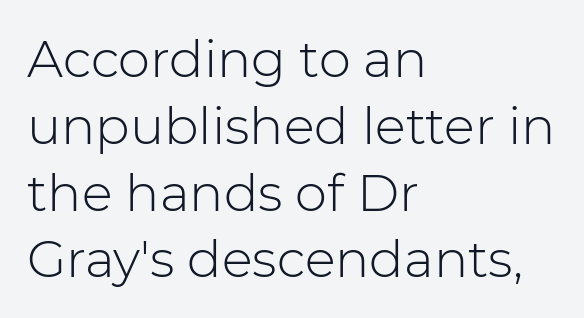
Q: Is the text bold? A: No.
Q: Is the text italic (slanted)? A: No, it is upright.
Q: Is the typeface a serif or a sans-serif typeface? A: Sans-serif.
Q: Is the text underlined? A: No.
Q: How is the paragraph aligned? A: Left-aligned.
Q: Is the spacing between letters normal or unusually wide? A: Normal.
Q: Is the spacing between lines tight, normal or loose? A: Normal.
Q: Width (condensed, normal, or wide)? A: Normal.
Q: Stroke contrast? A: Low.
Q: x-height? A: Medium.
Q: Monospaced? A: No.
